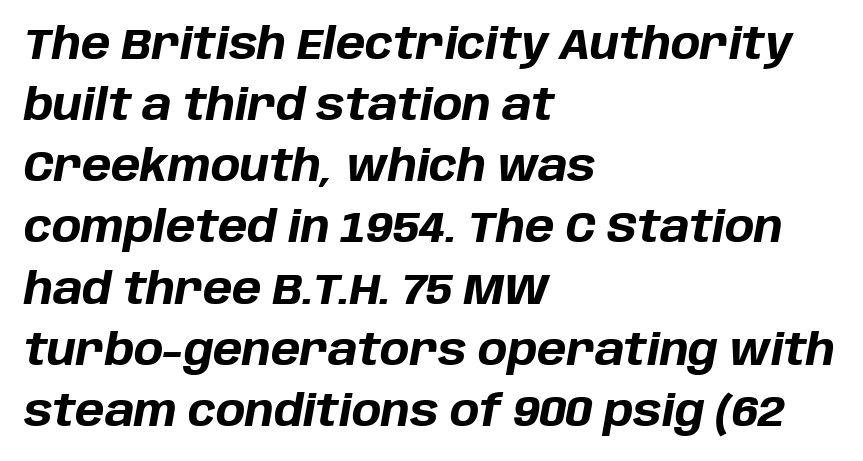
Q: Is the text bold? A: Yes.
Q: Is the text italic (slanted)? A: Yes, it leans right by about 10 degrees.
Q: Is the text underlined? A: No.
Q: How is the paragraph aligned? A: Left-aligned.
Q: Is the spacing between letters normal or unusually wide? A: Normal.
Q: Is the spacing between lines tight, normal or loose? A: Normal.
Q: Width (condensed, normal, or wide)? A: Normal.
Q: Stroke contrast? A: Low.
Q: x-height? A: Large.
Q: Monospaced? A: No.
